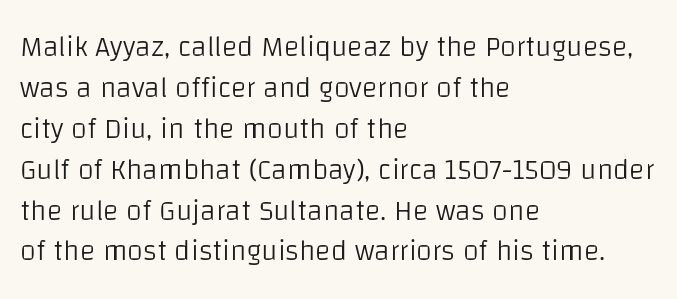
The image shows 29 px light sans-serif type, upright; set left-aligned, normal line spacing (1.41x), normal letter spacing, not underlined; low stroke contrast and a large x-height.
